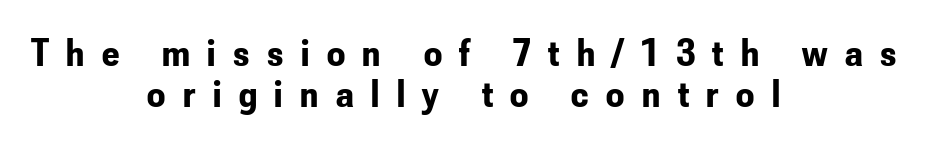
Q: Is the text bold? A: Yes.
Q: Is the text italic (slanted)? A: No, it is upright.
Q: Is the typeface a serif or a sans-serif typeface? A: Sans-serif.
Q: Is the text underlined? A: No.
Q: How is the paragraph aligned? A: Centered.
Q: Is the spacing between letters normal or unusually wide? A: Unusually wide.
Q: Is the spacing between lines tight, normal or loose? A: Tight.
Q: Width (condensed, normal, or wide)? A: Condensed.
Q: Stroke contrast? A: Low.
Q: x-height? A: Small.
Q: Monospaced? A: No.
